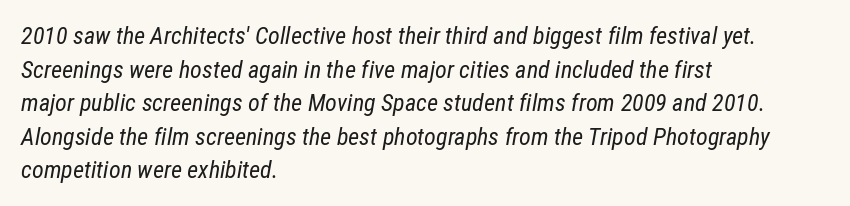
The image shows 24 px text type, italic (leaning right); set left-aligned, normal line spacing (1.4x), normal letter spacing, not underlined.
